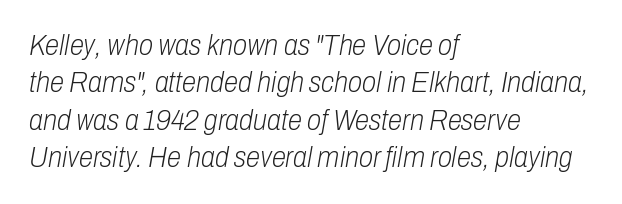
The image shows 29 px light, condensed type, italic (leaning right); set left-aligned, normal line spacing (1.29x), normal letter spacing, not underlined; low stroke contrast and a medium x-height.
